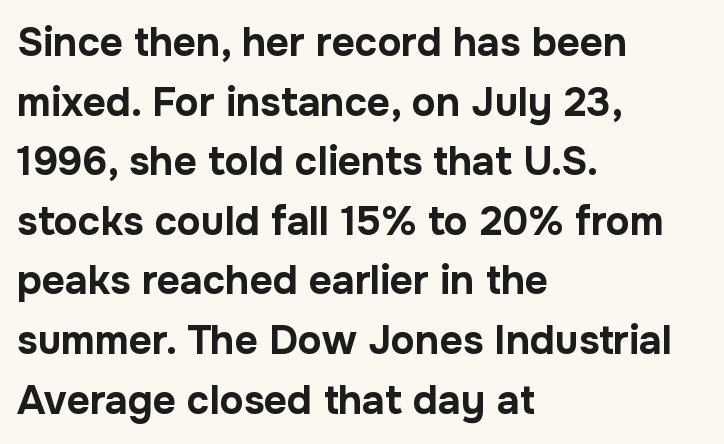
{"serif": "no", "italic": "no", "bold": "yes", "weight": "bold", "width": "normal", "stroke_contrast": "low", "x_height": "medium", "monospaced": "no", "underline": "no", "align": "left", "line_spacing": "normal", "line_spacing_ratio": 1.49, "letter_spacing": "normal", "letter_spacing_em": 0.0, "glyph_px": 40}
